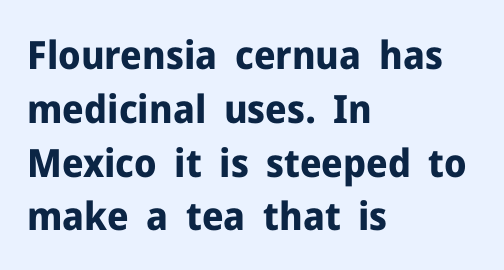
{"serif": "no", "italic": "no", "bold": "yes", "weight": "bold", "width": "normal", "stroke_contrast": "low", "x_height": "medium", "monospaced": "no", "underline": "no", "align": "left", "line_spacing": "normal", "line_spacing_ratio": 1.38, "letter_spacing": "normal", "letter_spacing_em": 0.0, "glyph_px": 39}
